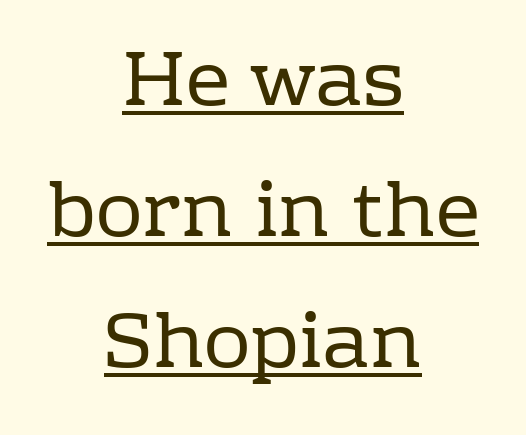
This sample has the flowing, uneven cadence of proportional lettering. Stems here are at most as thick as an everyday book face. A typesetter would mark this as roman, not italic. This rendering leaves character spacing at its baseline value. The compositor balanced each line on the midline. The space between consecutive lines is moderate.
